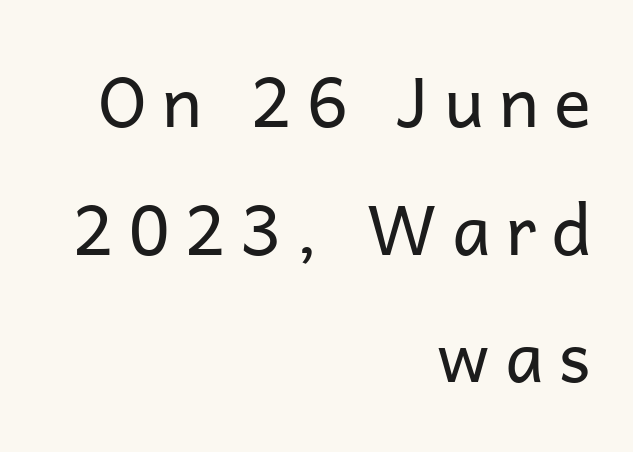
The image shows 69 px regular-weight sans-serif type, upright; set right-aligned, line spacing 1.85x, unusually wide letter spacing (+0.22 em), not underlined; low stroke contrast and a medium x-height.
